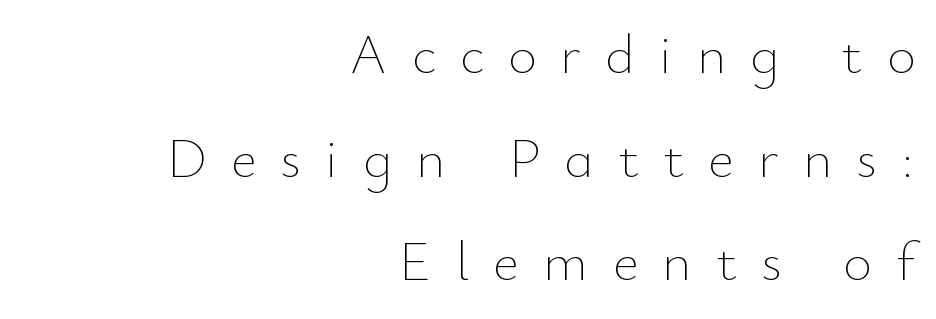
{"italic": "no", "bold": "no", "weight": "thin", "width": "normal", "stroke_contrast": "low", "x_height": "small", "monospaced": "no", "underline": "no", "align": "right", "line_spacing_ratio": 1.85, "letter_spacing": "wide", "letter_spacing_em": 0.43, "glyph_px": 56}
